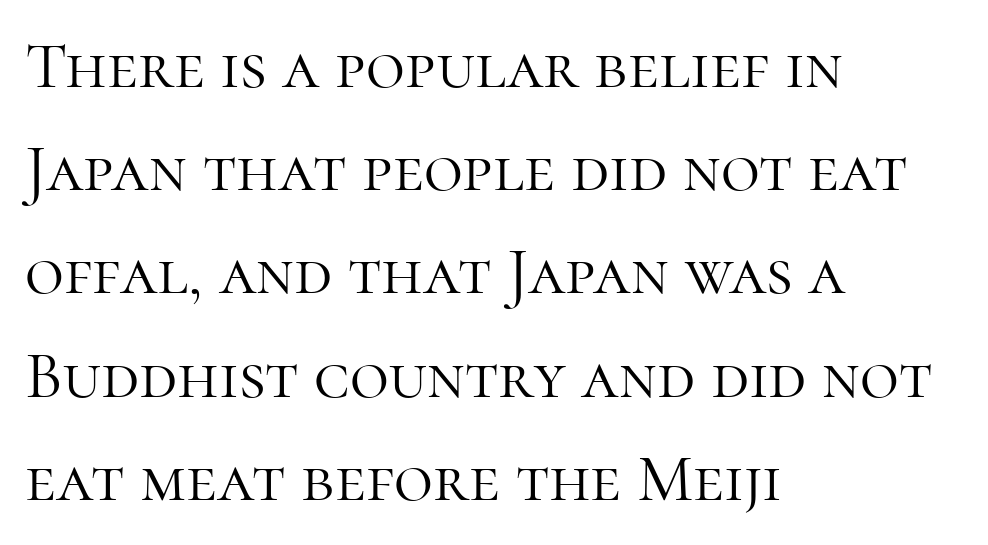
{"serif": "yes", "italic": "no", "bold": "no", "weight": "light", "width": "normal", "stroke_contrast": "high", "x_height": "medium", "monospaced": "no", "underline": "no", "align": "left", "line_spacing": "normal", "line_spacing_ratio": 1.54, "letter_spacing": "normal", "letter_spacing_em": 0.0, "glyph_px": 67}
